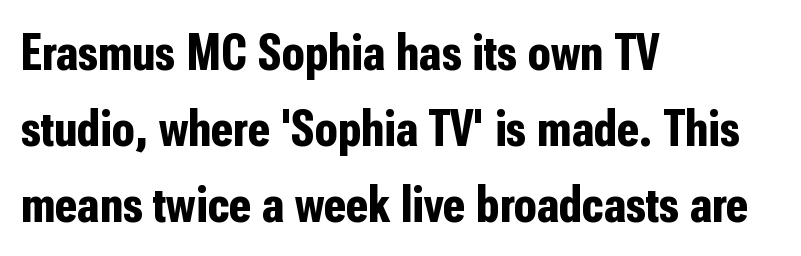
Nobody drew a line under any word here. Regular leading. Ascenders rise straight up at ninety degrees. Is this a fixed-width face? No — the glyphs have proportional, varying widths. What kind of face is this? One without serifs — a sans. Typeset ragged right — the left edge is the straight one.
